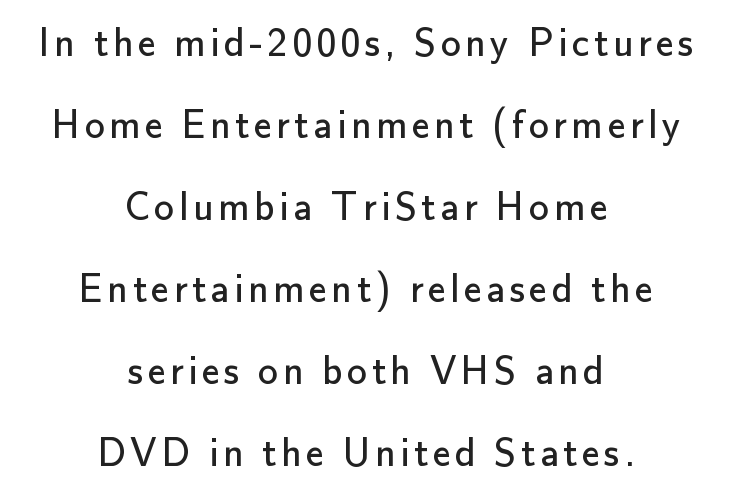
The face used here is proportionally spaced, like ordinary book or web type. Check where the strokes stop: nothing finishes them off — pure sans. Do the letters lean? They stand straight. The characters are drawn with everyday or finer stroke widths. Does the copy run flush right? No — it is centered line by line.
